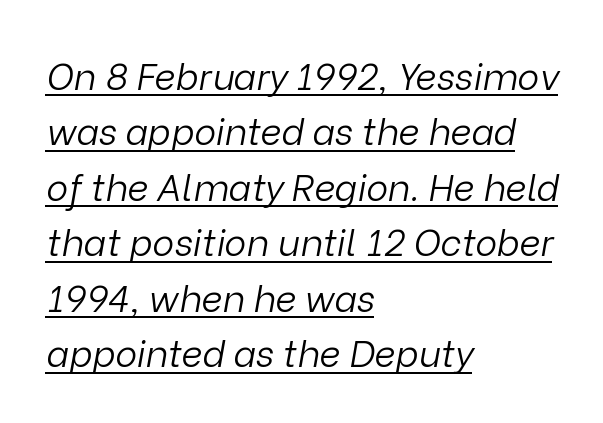
The image shows 37 px light type, italic (leaning right); set left-aligned, normal line spacing (1.5x), normal letter spacing, underlined; low stroke contrast and a medium x-height.
